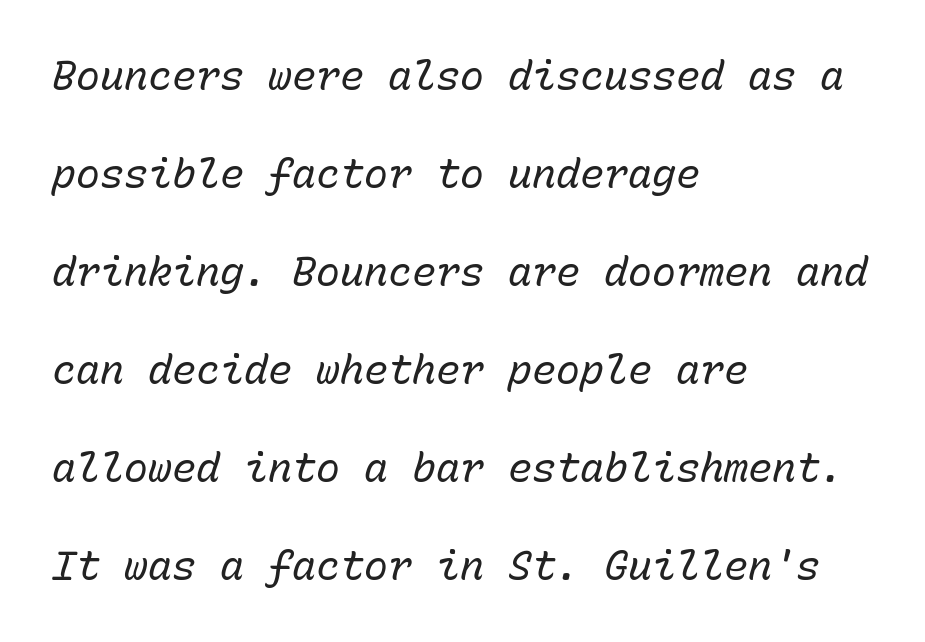
The image shows 40 px regular-weight type, italic (leaning right), monospaced; set left-aligned, loose line spacing (2.45x), normal letter spacing, not underlined; low stroke contrast and a medium x-height.
